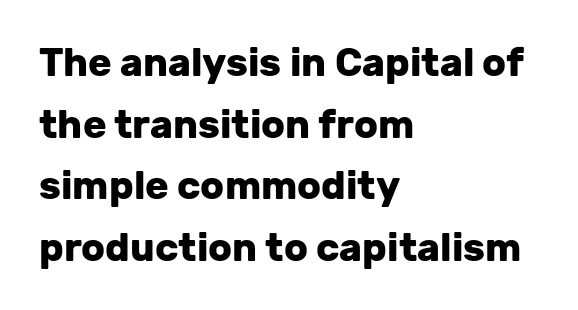
No feet cap the strokes, marking this as sans-serif type. The letters stand upright; this is a roman face. The face used here is proportionally spaced, like ordinary book or web type. What's the leading like? Ordinary, nothing unusual. These lines stack with their left ends in a neat column. Set as a true bold cut, around the 700 mark.
